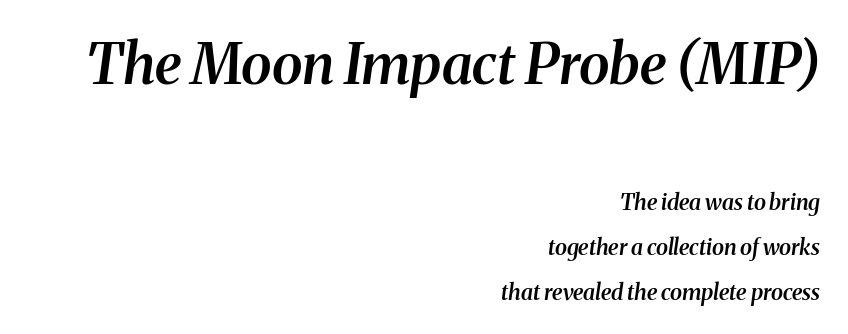
{"serif": "yes", "italic": "yes", "lean": "right", "slant_degrees": 8, "bold": "semi", "weight": "semibold", "width": "normal", "stroke_contrast": "medium", "x_height": "medium", "monospaced": "no", "underline": "no", "align": "right", "line_spacing": "loose", "line_spacing_ratio": 2.05, "letter_spacing": "normal", "letter_spacing_em": 0.0, "larger_block": "first", "size_ratio": 2.55, "glyph_px": 56}
